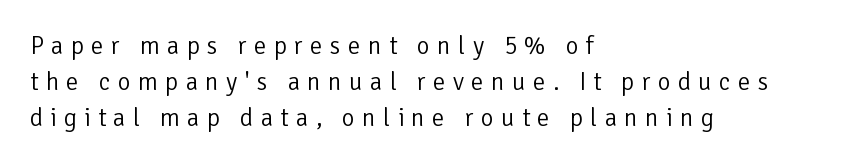
{"italic": "no", "bold": "no", "underline": "no", "align": "left", "line_spacing": "normal", "line_spacing_ratio": 1.44, "letter_spacing": "wide", "letter_spacing_em": 0.29, "glyph_px": 25}
